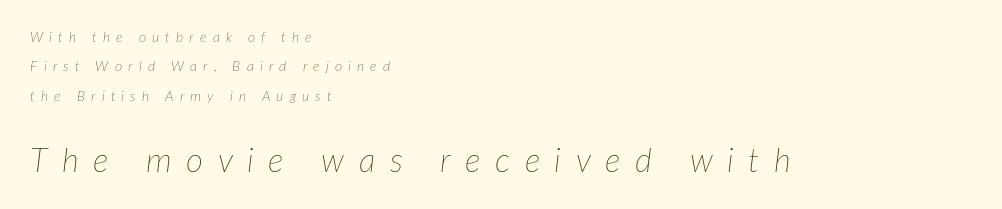
The vertical gap from one line to the next is large. Summary of weight: not heavy and not bold. Just letters on the line, the space beneath them empty. The text block is weighted toward the left margin, trailing off unevenly rightward. Size contrast runs from small at the top to large at the bottom.
